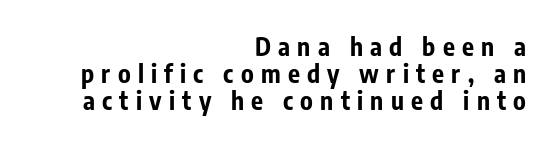
Q: Is the text bold? A: Yes.
Q: Is the text italic (slanted)? A: No, it is upright.
Q: Is the text underlined? A: No.
Q: How is the paragraph aligned? A: Right-aligned.
Q: Is the spacing between letters normal or unusually wide? A: Unusually wide.
Q: Is the spacing between lines tight, normal or loose? A: Tight.
